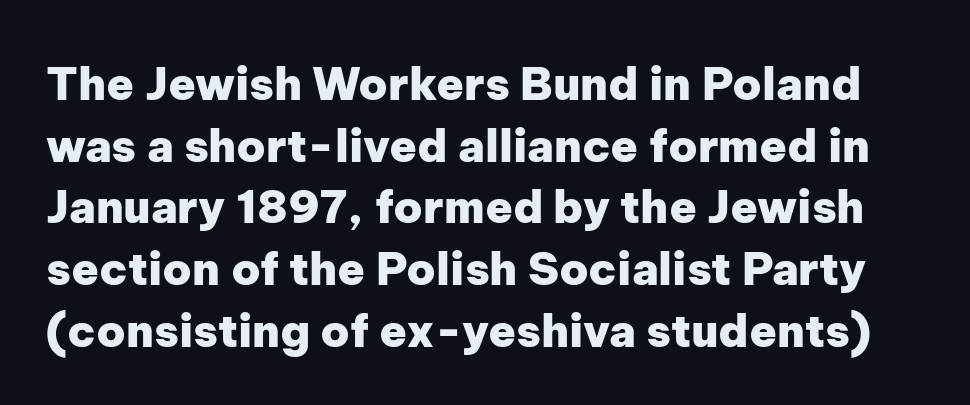
The image shows 45 px heavy sans-serif type, upright; set normal line spacing (1.37x), normal letter spacing, not underlined; low stroke contrast and a medium x-height.
